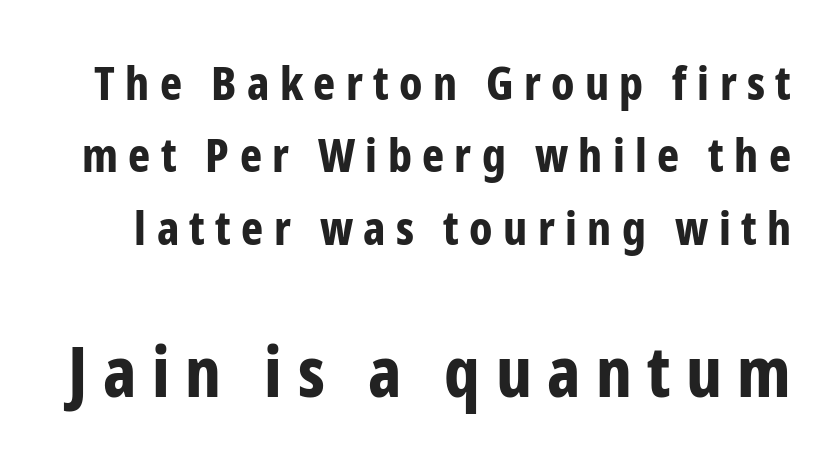
The letters advance in unequal steps, a hallmark of proportional type. Look at the tracking — it's clearly loosened, letters drifting apart. The block sitting lower on the canvas is the one with enlarged characters. The axis of the letterforms is exactly vertical.
